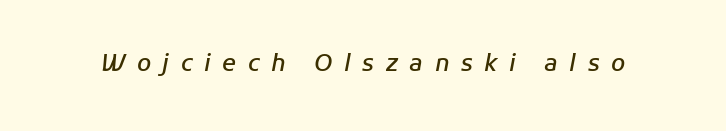
Q: Is the text bold? A: Semi-bold.
Q: Is the text italic (slanted)? A: Yes, it leans right by about 11 degrees.
Q: Is the text underlined? A: No.
Q: Is the spacing between letters normal or unusually wide? A: Unusually wide.
